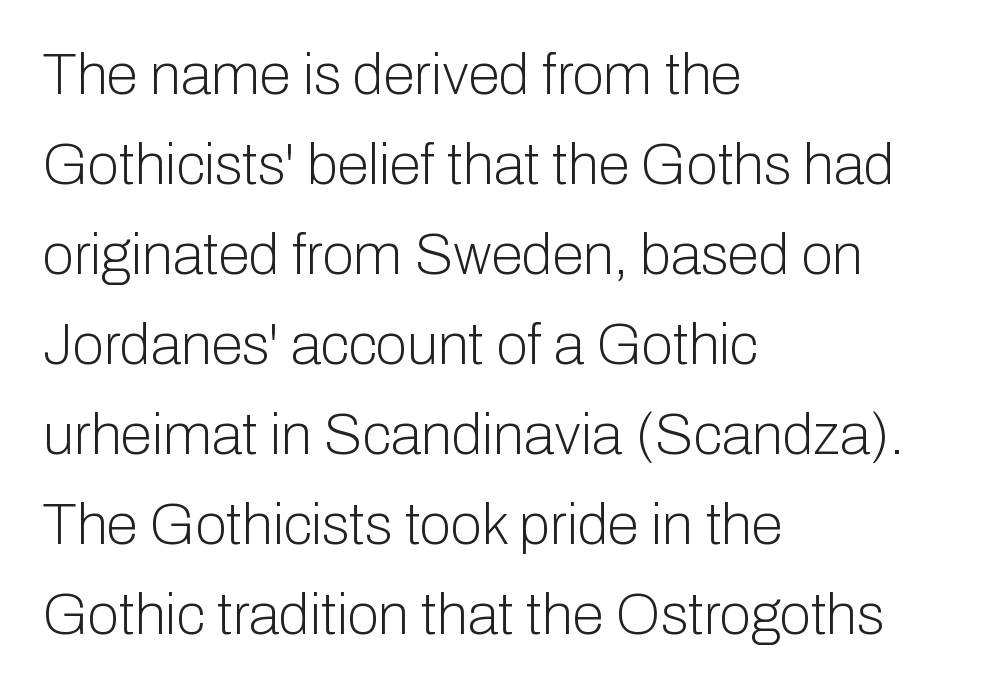
The image shows 57 px light sans-serif type, upright; set left-aligned, normal line spacing (1.58x), normal letter spacing, not underlined; low stroke contrast and a medium x-height.
